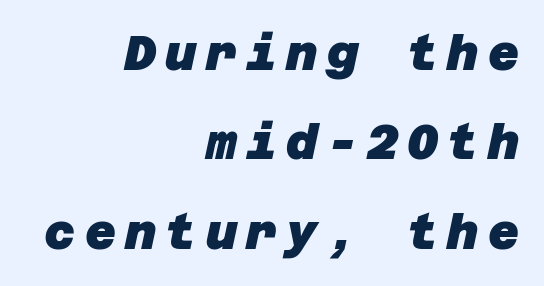
Typographic density is high because the face is bold. Decoration check: the copy has no underline. Does the type have serifs? No, each stem ends abruptly. The rag falls on the left side of this text block.
